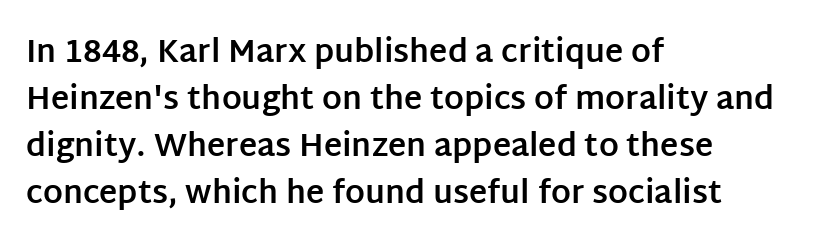
{"serif": "no", "italic": "no", "bold": "yes", "weight": "bold", "width": "normal", "stroke_contrast": "low", "x_height": "large", "monospaced": "no", "underline": "no", "align": "left", "line_spacing": "normal", "line_spacing_ratio": 1.52, "letter_spacing": "normal", "letter_spacing_em": 0.0, "glyph_px": 31}
